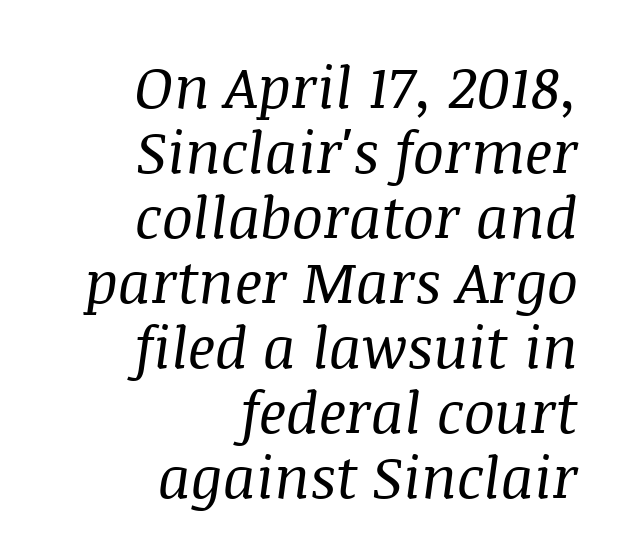
Quick note: interline space is minimal. Look at the tracking — it's just the regular setting, nothing added. A serif font was chosen for this passage. The axis of the letterforms is tilted away from vertical. Line ends are locked; line starts wander. Varying glyph widths throughout — classic text-font behaviour.
